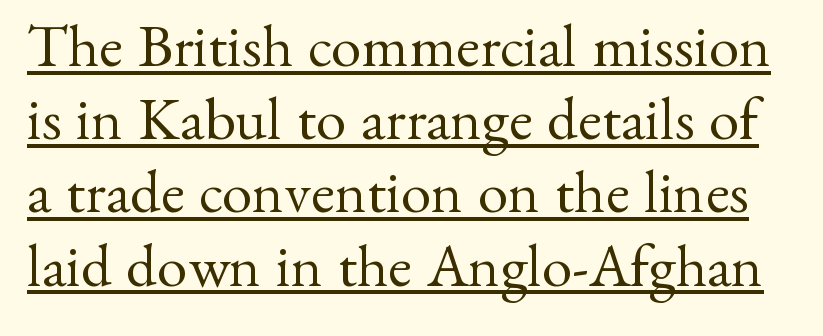
The image shows 61 px regular-weight serif type, upright; set line spacing 1.2x, normal letter spacing, underlined; medium stroke contrast and a small x-height.
